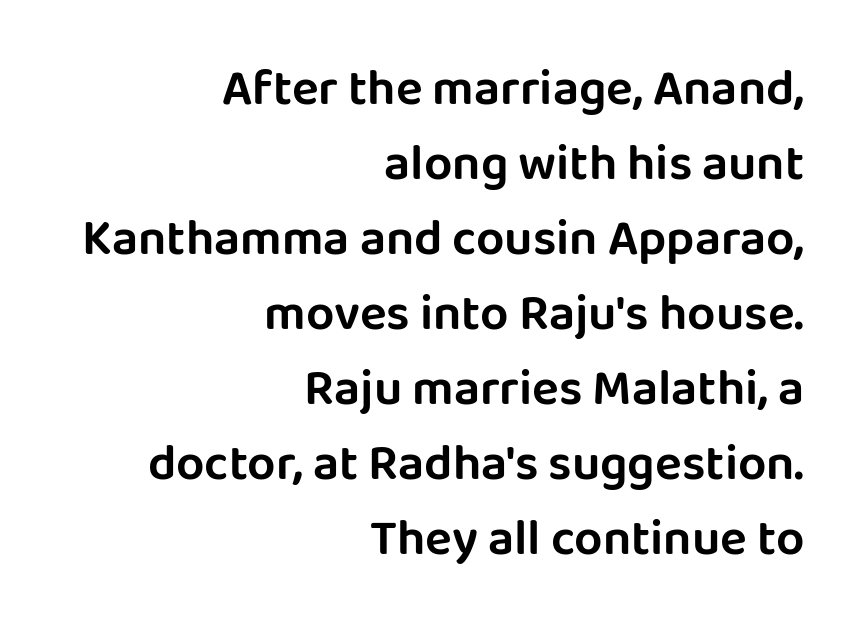
Q: Is the text italic (slanted)? A: No, it is upright.
Q: Is the typeface a serif or a sans-serif typeface? A: Sans-serif.
Q: Is the text underlined? A: No.
Q: How is the paragraph aligned? A: Right-aligned.
Q: Is the spacing between letters normal or unusually wide? A: Normal.
Q: Is the spacing between lines tight, normal or loose? A: Normal.
Q: Width (condensed, normal, or wide)? A: Normal.
Q: Stroke contrast? A: Low.
Q: x-height? A: Large.
Q: Monospaced? A: No.
